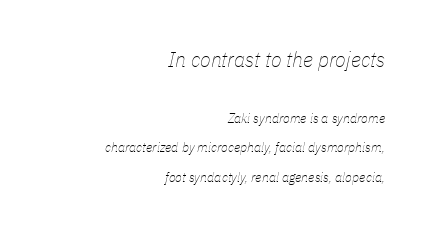
{"italic": "yes", "lean": "right", "slant_degrees": 11, "bold": "no", "underline": "no", "align": "right", "line_spacing": "loose", "line_spacing_ratio": 2.1, "letter_spacing": "normal", "letter_spacing_em": 0.0, "larger_block": "first", "size_ratio": 1.57, "glyph_px": 22}
